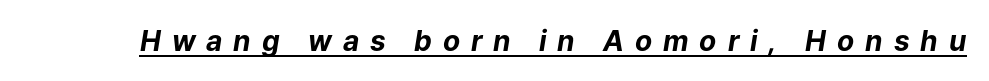
The image shows 28 px bold type, italic (leaning right); set unusually wide letter spacing (+0.39 em), underlined; low stroke contrast and a medium x-height.
